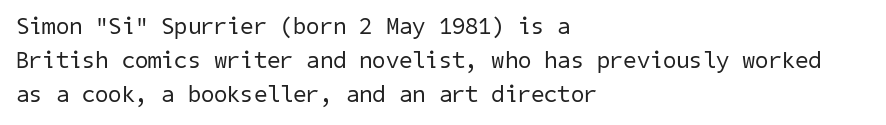
The image shows 24 px text type; set left-aligned, normal line spacing (1.42x), normal letter spacing, not underlined.
